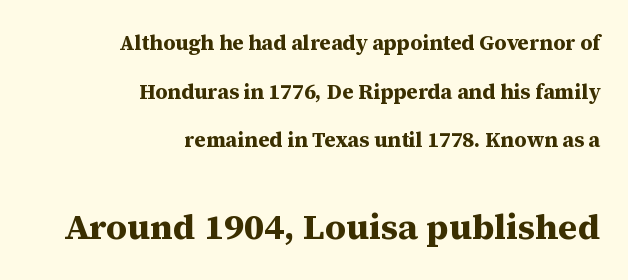
{"serif": "yes", "italic": "no", "bold": "yes", "weight": "bold", "width": "normal", "stroke_contrast": "medium", "x_height": "medium", "monospaced": "no", "underline": "no", "align": "right", "line_spacing": "loose", "line_spacing_ratio": 2.31, "letter_spacing": "normal", "letter_spacing_em": 0.0, "larger_block": "second", "size_ratio": 1.71, "glyph_px": 36}
